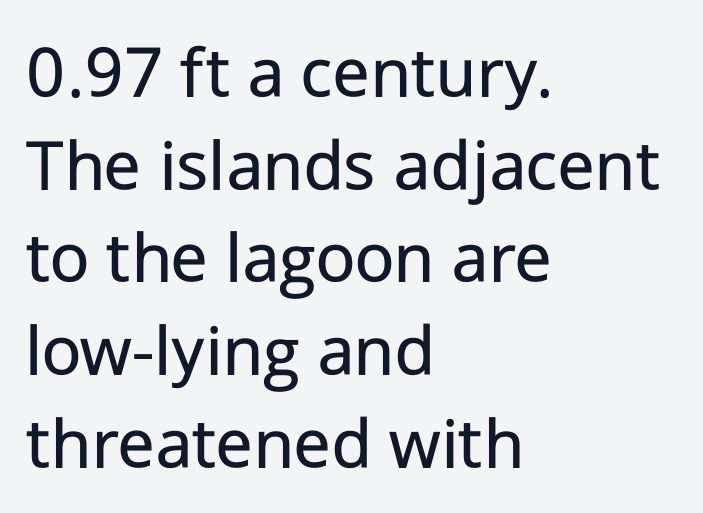
The image shows 76 px regular-weight sans-serif type, upright; set left-aligned, line spacing 1.22x, normal letter spacing, not underlined; low stroke contrast and a medium x-height.
